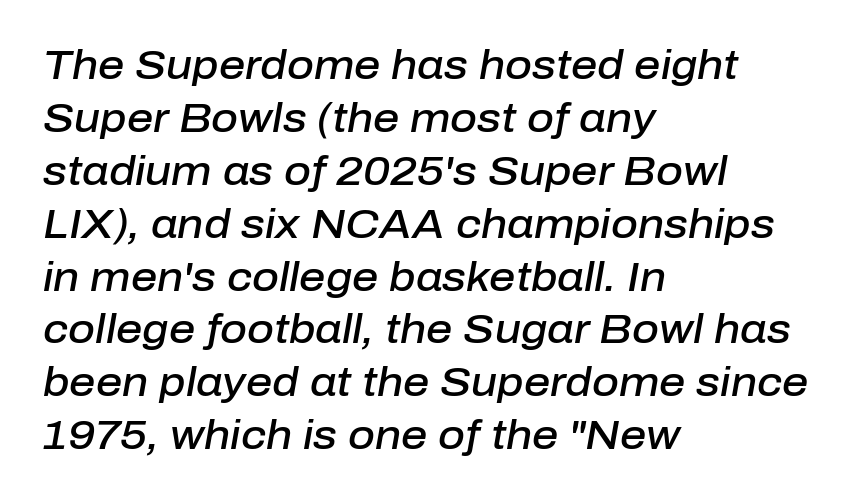
The whole block is typeset with a tilt. The type is set solid horizontally, with unmodified tracking. A somewhat darkened texture: the type is semibold rather than bold. Vertically, the passage feels balanced, rows spaced as you'd expect. These lines are rendered in a variable-pitch font.
